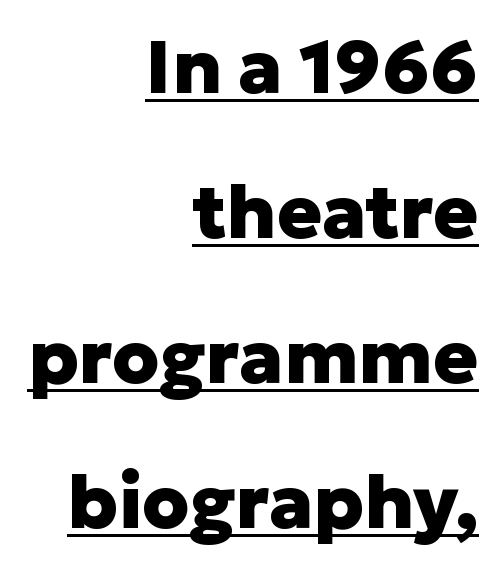
Q: Is the text bold? A: Yes.
Q: Is the text italic (slanted)? A: No, it is upright.
Q: Is the typeface a serif or a sans-serif typeface? A: Sans-serif.
Q: Is the text underlined? A: Yes.
Q: How is the paragraph aligned? A: Right-aligned.
Q: Is the spacing between letters normal or unusually wide? A: Normal.
Q: Is the spacing between lines tight, normal or loose? A: Loose.
Q: Width (condensed, normal, or wide)? A: Normal.
Q: Stroke contrast? A: Low.
Q: x-height? A: Medium.
Q: Monospaced? A: No.
